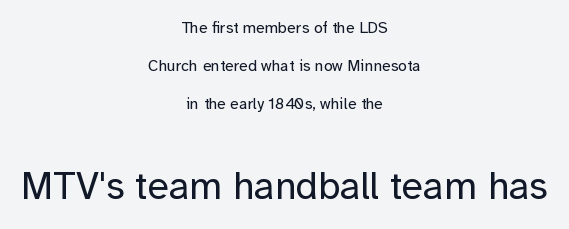
Q: Is the text bold? A: No.
Q: Is the text italic (slanted)? A: No, it is upright.
Q: Is the typeface a serif or a sans-serif typeface? A: Sans-serif.
Q: Is the text underlined? A: No.
Q: How is the paragraph aligned? A: Centered.
Q: Is the spacing between letters normal or unusually wide? A: Normal.
Q: Is the spacing between lines tight, normal or loose? A: Loose.
Q: Which block of text is set in a larger size, the first (top) or the second (bottom)? A: The second (bottom) one.
Q: Width (condensed, normal, or wide)? A: Normal.
Q: Stroke contrast? A: Low.
Q: x-height? A: Medium.
Q: Monospaced? A: No.
